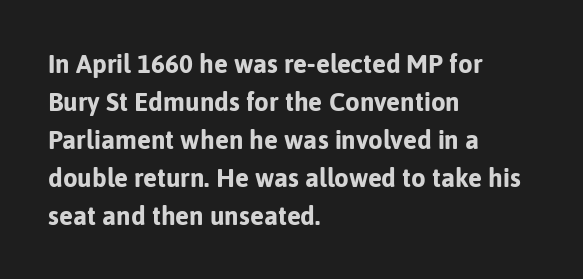
{"italic": "no", "bold": "yes", "underline": "no", "align": "left", "line_spacing": "normal", "line_spacing_ratio": 1.46, "letter_spacing": "normal", "letter_spacing_em": 0.0, "glyph_px": 26}
